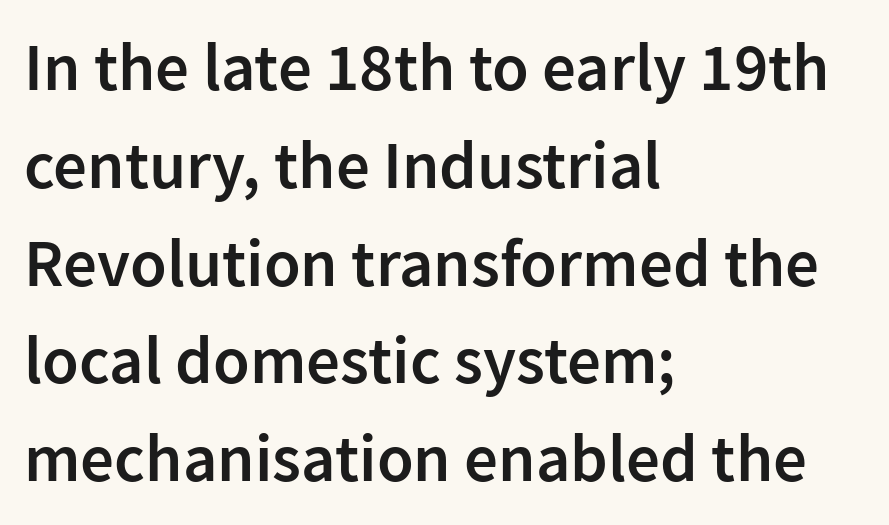
This sample uses an upright cut, with every glyph sitting square on the baseline. This sample is left-justified, so line endings fall wherever the words run out. This is sans-serif lettering, the kind often seen on screens and signage. The strip under each line holds only bare page. No extra tracking has been applied to these lines. The face used here is proportionally spaced, like ordinary book or web type.
